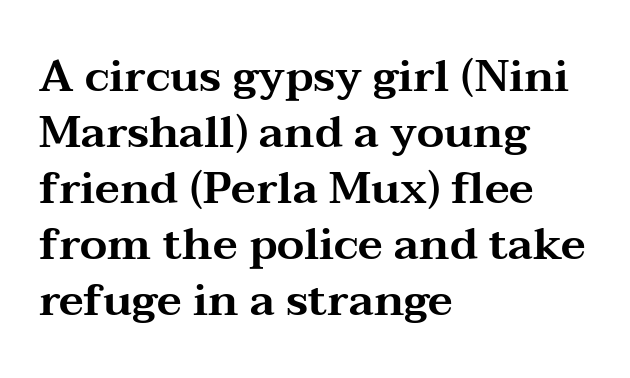
The image shows 44 px wide serif type, upright; set left-aligned, normal line spacing (1.27x), normal letter spacing, not underlined; medium stroke contrast and a medium x-height.
